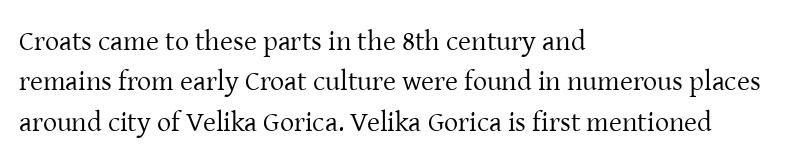
The lines in this sample share a left origin and differ only in where they stop. Regular leading. Note the varied advance widths — an 'i' is clearly narrower than an 'm'. Default kerning and tracking; the words read as compact shapes. Italic? Not at all — the glyphs are vertical. Heaviness? Minimal to ordinary, like unemphasized prose.
